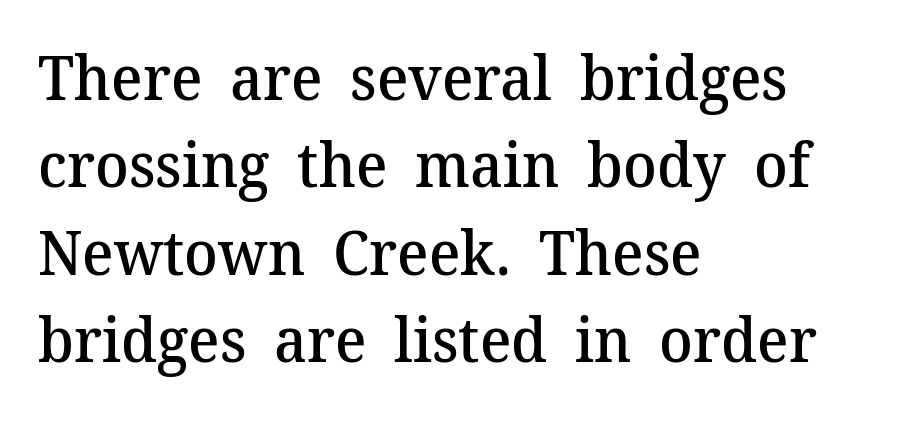
Q: Is the text bold? A: Semi-bold.
Q: Is the text italic (slanted)? A: No, it is upright.
Q: Is the typeface a serif or a sans-serif typeface? A: Serif.
Q: Is the text underlined? A: No.
Q: How is the paragraph aligned? A: Left-aligned.
Q: Is the spacing between letters normal or unusually wide? A: Normal.
Q: Is the spacing between lines tight, normal or loose? A: Normal.
Q: Width (condensed, normal, or wide)? A: Normal.
Q: Stroke contrast? A: Medium.
Q: x-height? A: Medium.
Q: Monospaced? A: No.
